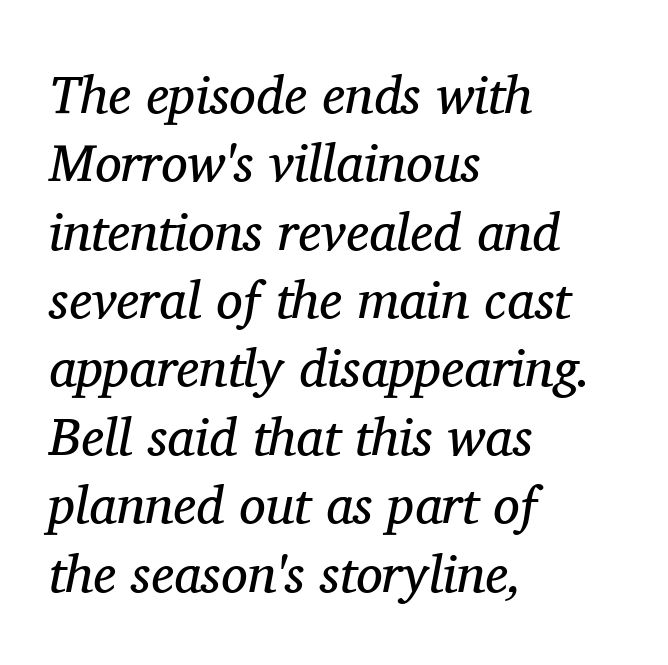
The image shows 53 px regular-weight serif type, italic (leaning right); set left-aligned, normal line spacing (1.29x), normal letter spacing, not underlined; medium stroke contrast and a medium x-height.
